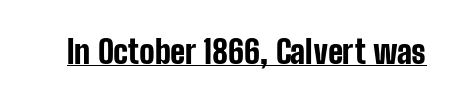
{"serif": "no", "italic": "no", "bold": "yes", "weight": "bold", "width": "condensed", "stroke_contrast": "low", "x_height": "medium", "monospaced": "no", "underline": "yes", "letter_spacing": "normal", "letter_spacing_em": 0.0, "glyph_px": 32}
